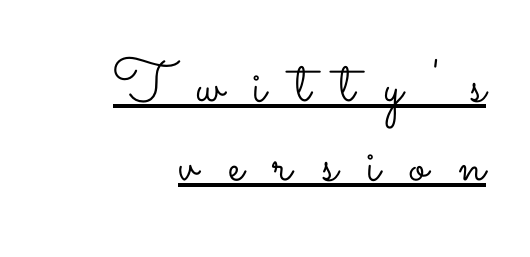
{"bold": "no", "weight": "light", "width": "wide", "stroke_contrast": "low", "x_height": "small", "monospaced": "no", "underline": "yes", "align": "right", "line_spacing": "normal", "line_spacing_ratio": 1.31, "letter_spacing": "wide", "letter_spacing_em": 0.5, "glyph_px": 60}
